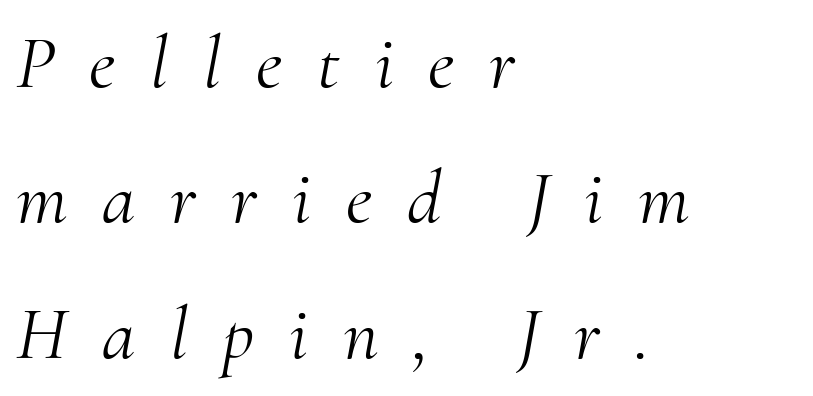
Q: Is the text bold? A: No.
Q: Is the text italic (slanted)? A: Yes, it leans right by about 10 degrees.
Q: Is the typeface a serif or a sans-serif typeface? A: Serif.
Q: Is the text underlined? A: No.
Q: How is the paragraph aligned? A: Left-aligned.
Q: Is the spacing between letters normal or unusually wide? A: Unusually wide.
Q: Width (condensed, normal, or wide)? A: Normal.
Q: Stroke contrast? A: Medium.
Q: x-height? A: Small.
Q: Monospaced? A: No.
